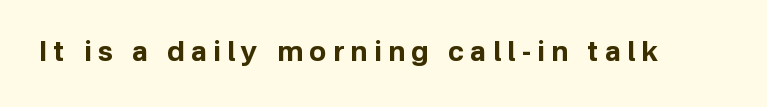
Q: Is the text bold? A: Yes.
Q: Is the text italic (slanted)? A: No, it is upright.
Q: Is the typeface a serif or a sans-serif typeface? A: Sans-serif.
Q: Is the text underlined? A: No.
Q: Is the spacing between letters normal or unusually wide? A: Unusually wide.
Q: Width (condensed, normal, or wide)? A: Normal.
Q: Stroke contrast? A: Low.
Q: x-height? A: Medium.
Q: Monospaced? A: No.
